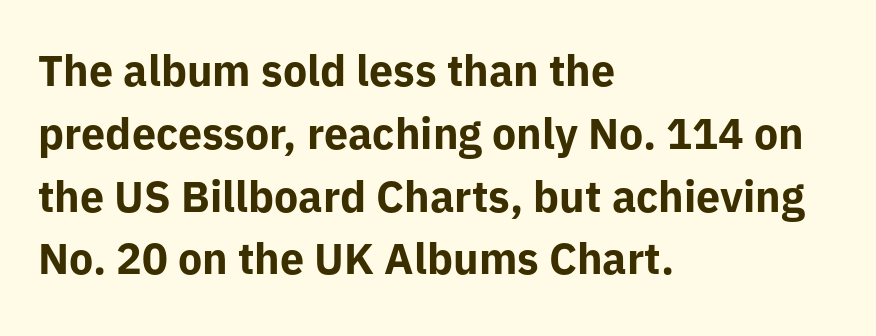
{"serif": "no", "italic": "no", "bold": "yes", "weight": "bold", "width": "normal", "stroke_contrast": "low", "x_height": "medium", "monospaced": "no", "underline": "no", "align": "left", "line_spacing": "normal", "line_spacing_ratio": 1.46, "letter_spacing": "normal", "letter_spacing_em": 0.0, "glyph_px": 43}
